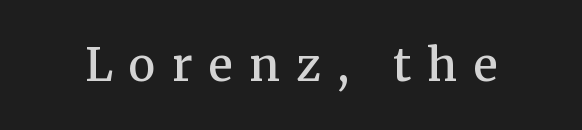
The image shows 45 px semibold serif type, upright; set unusually wide letter spacing (+0.37 em), not underlined; medium stroke contrast and a medium x-height.
